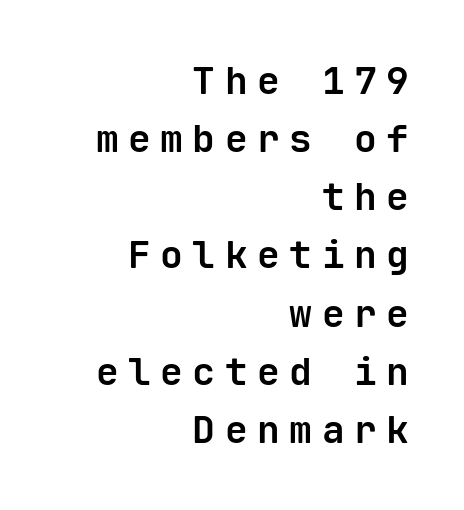
Chunky letters — that's bold for sure. Quick note: underline off. This sample uses an upright cut, with every glyph sitting square on the baseline. A flush-right, rag-left setting is used for this passage.
